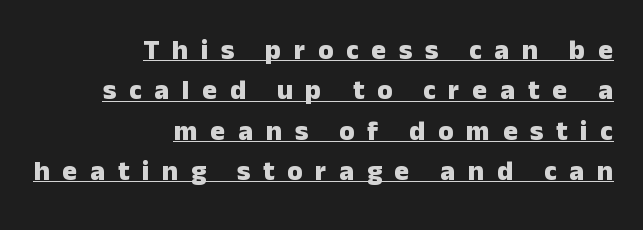
The image shows 28 px heavy sans-serif type, upright; set right-aligned, normal line spacing (1.44x), unusually wide letter spacing (+0.45 em), underlined; low stroke contrast and a medium x-height.
